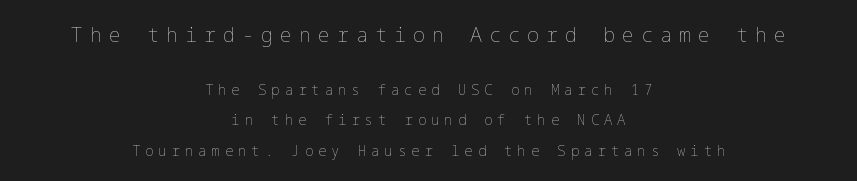
The image shows 20 px text type, upright; set centered, loose line spacing (2.18x), unusually wide letter spacing (+0.35 em), not underlined; the first (top) block is 1.43x larger.
